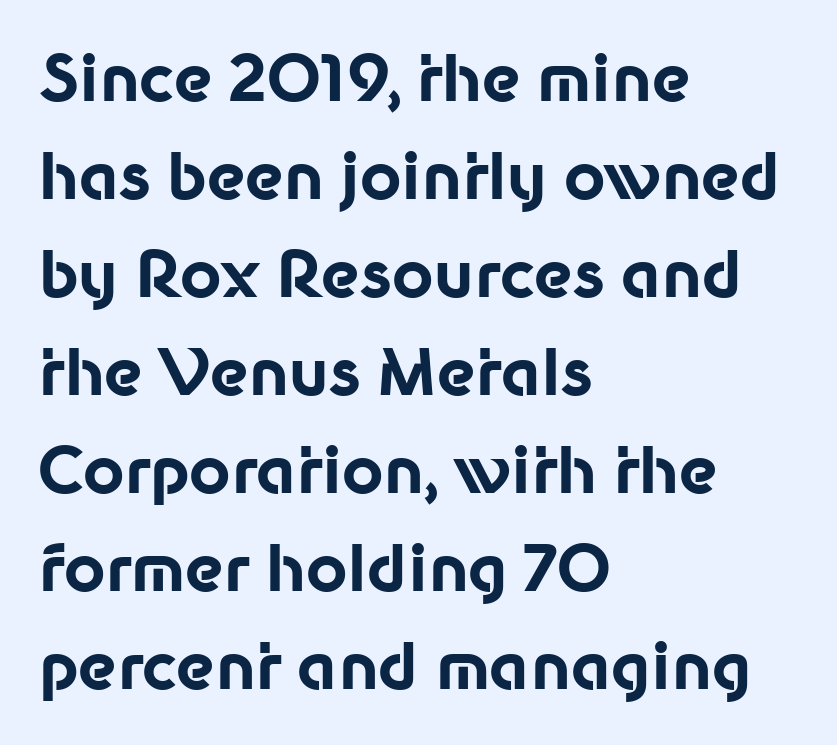
{"serif": "no", "italic": "no", "bold": "yes", "weight": "bold", "width": "normal", "stroke_contrast": "low", "x_height": "medium", "monospaced": "no", "underline": "no", "align": "left", "line_spacing": "normal", "line_spacing_ratio": 1.53, "letter_spacing": "normal", "letter_spacing_em": 0.0, "glyph_px": 64}
